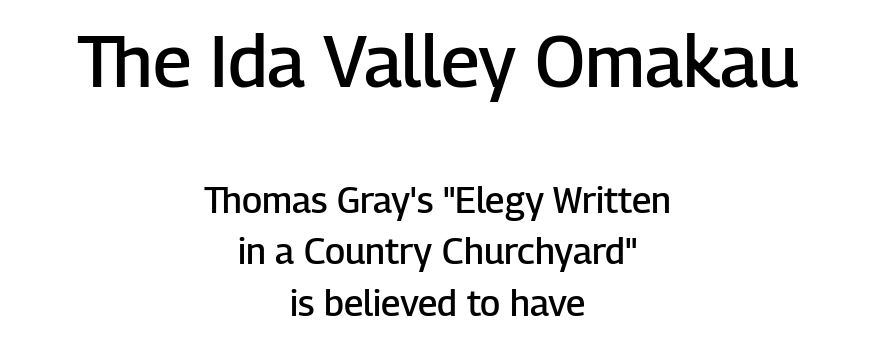
{"serif": "no", "italic": "no", "bold": "semi", "weight": "semibold", "width": "normal", "stroke_contrast": "low", "x_height": "medium", "monospaced": "no", "underline": "no", "align": "center", "line_spacing": "normal", "line_spacing_ratio": 1.43, "letter_spacing": "normal", "letter_spacing_em": 0.0, "larger_block": "first", "size_ratio": 2.0, "glyph_px": 72}
